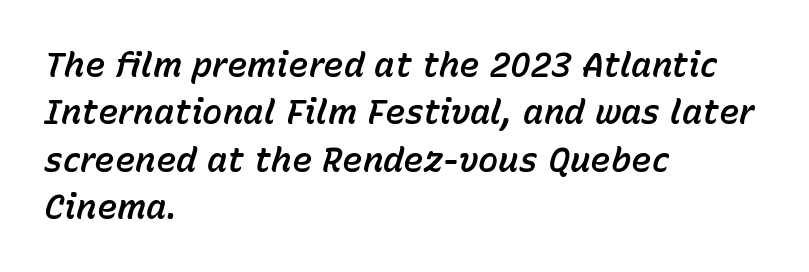
{"italic": "yes", "lean": "right", "slant_degrees": 15, "width": "normal", "stroke_contrast": "low", "x_height": "medium", "monospaced": "no", "underline": "no", "align": "left", "line_spacing": "normal", "line_spacing_ratio": 1.39, "letter_spacing": "normal", "letter_spacing_em": 0.0, "glyph_px": 34}
